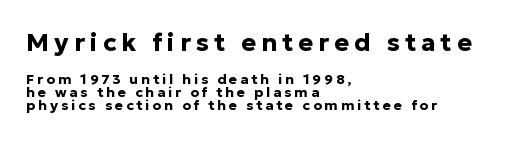
Notice how the passage keeps a crisp vertical edge on the left only. The sample has been set heavy, in full bold. Notice how descenders almost collide with the ascenders below — that's tight leading. No italicization has been applied; the sample stays upright. Lines of text with bare space underneath.
